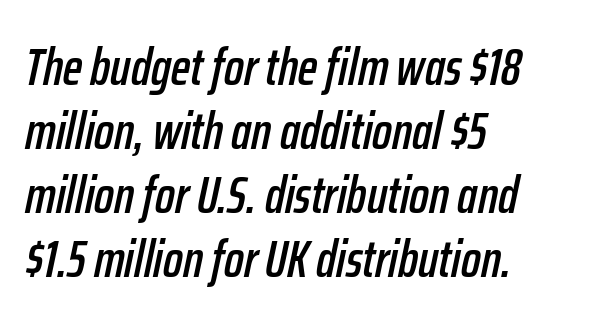
Q: Is the text italic (slanted)? A: Yes, it leans right by about 12 degrees.
Q: Is the text underlined? A: No.
Q: How is the paragraph aligned? A: Left-aligned.
Q: Is the spacing between letters normal or unusually wide? A: Normal.
Q: Width (condensed, normal, or wide)? A: Condensed.
Q: Stroke contrast? A: Low.
Q: x-height? A: Medium.
Q: Monospaced? A: No.
